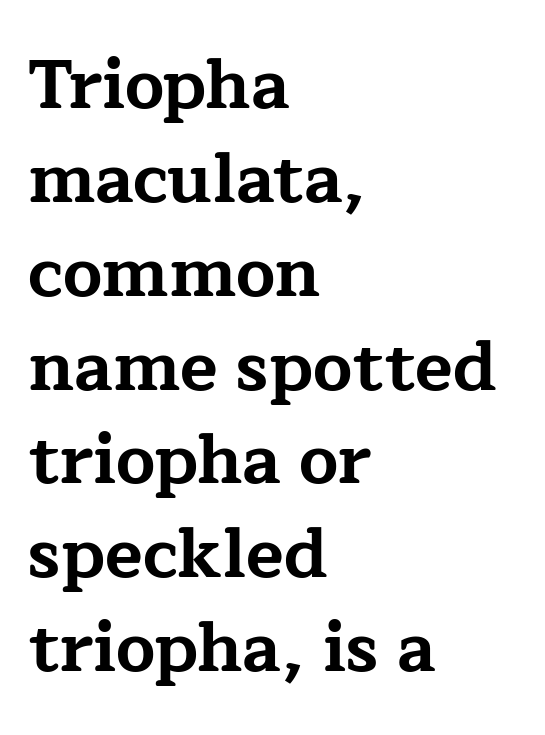
The image shows 69 px bold, wide serif type, upright; set left-aligned, normal line spacing (1.36x), normal letter spacing, not underlined; low stroke contrast and a medium x-height.
